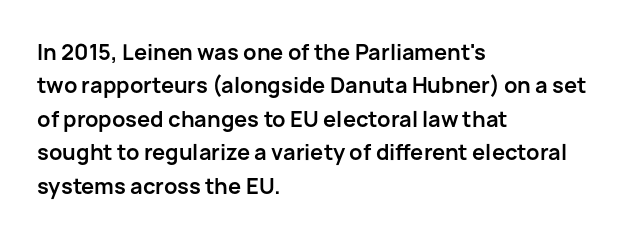
Q: Is the text bold? A: Yes.
Q: Is the text italic (slanted)? A: No, it is upright.
Q: Is the text underlined? A: No.
Q: How is the paragraph aligned? A: Left-aligned.
Q: Is the spacing between letters normal or unusually wide? A: Normal.
Q: Is the spacing between lines tight, normal or loose? A: Normal.
